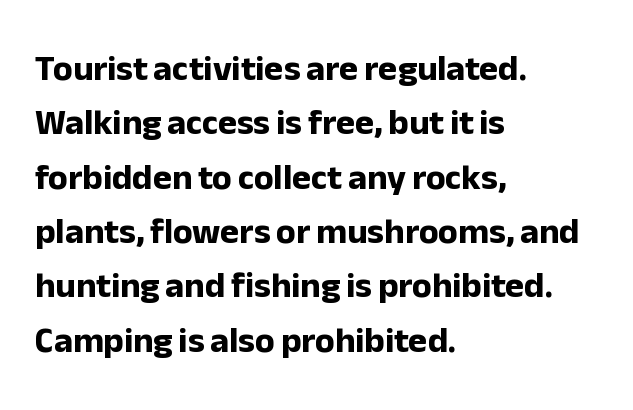
Q: Is the text bold? A: Yes.
Q: Is the text italic (slanted)? A: No, it is upright.
Q: Is the typeface a serif or a sans-serif typeface? A: Sans-serif.
Q: Is the text underlined? A: No.
Q: How is the paragraph aligned? A: Left-aligned.
Q: Is the spacing between letters normal or unusually wide? A: Normal.
Q: Is the spacing between lines tight, normal or loose? A: Normal.
Q: Width (condensed, normal, or wide)? A: Normal.
Q: Stroke contrast? A: Low.
Q: x-height? A: Medium.
Q: Monospaced? A: No.
